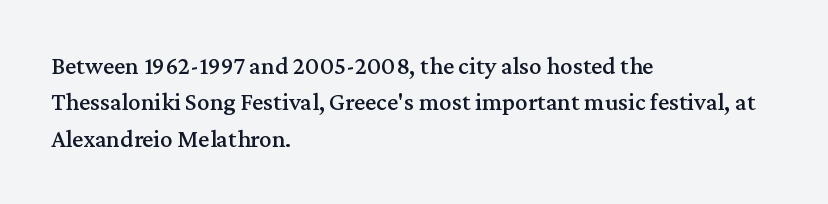
Q: Is the text italic (slanted)? A: No, it is upright.
Q: Is the text underlined? A: No.
Q: How is the paragraph aligned? A: Left-aligned.
Q: Is the spacing between letters normal or unusually wide? A: Normal.
Q: Is the spacing between lines tight, normal or loose? A: Normal.
